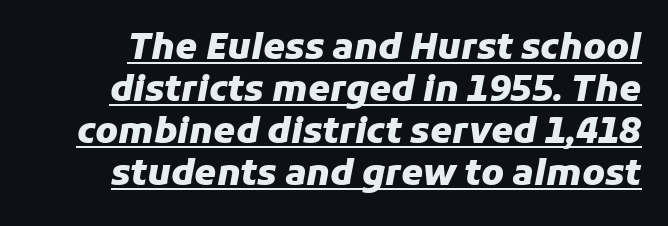
Q: Is the text bold? A: Yes.
Q: Is the text italic (slanted)? A: Yes, it leans right by about 11 degrees.
Q: Is the text underlined? A: Yes.
Q: Is the spacing between letters normal or unusually wide? A: Normal.
Q: Width (condensed, normal, or wide)? A: Normal.
Q: Stroke contrast? A: Low.
Q: x-height? A: Medium.
Q: Monospaced? A: No.
